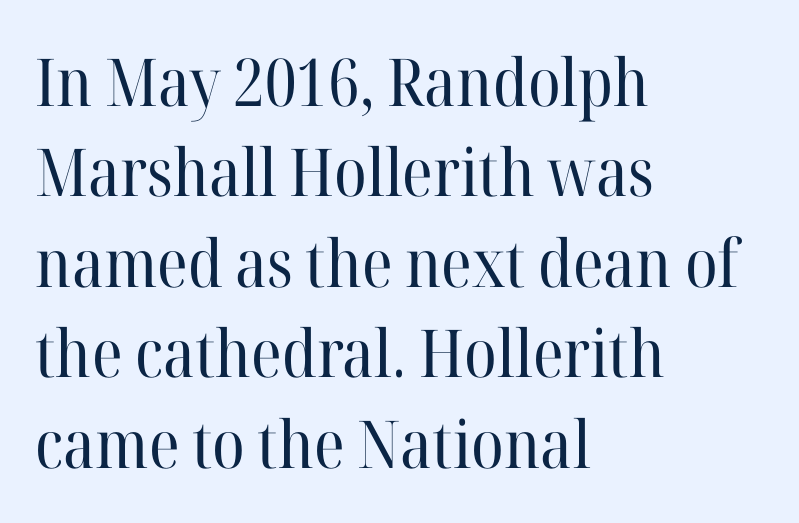
Q: Is the text bold? A: No.
Q: Is the text italic (slanted)? A: No, it is upright.
Q: Is the typeface a serif or a sans-serif typeface? A: Serif.
Q: Is the text underlined? A: No.
Q: How is the paragraph aligned? A: Left-aligned.
Q: Is the spacing between letters normal or unusually wide? A: Normal.
Q: Is the spacing between lines tight, normal or loose? A: Normal.
Q: Width (condensed, normal, or wide)? A: Normal.
Q: Stroke contrast? A: High.
Q: x-height? A: Medium.
Q: Monospaced? A: No.
